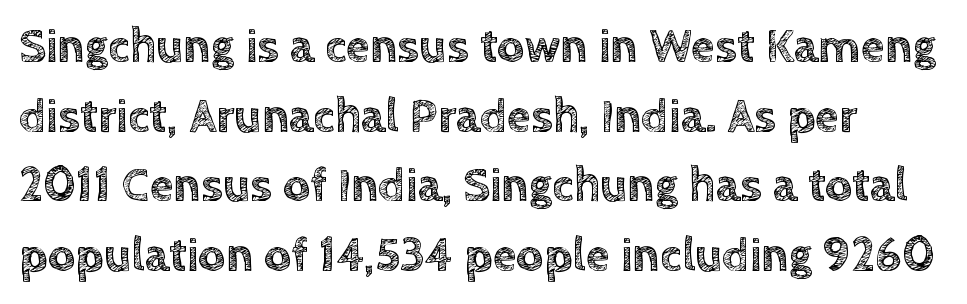
Q: Is the text italic (slanted)? A: No, it is upright.
Q: Is the text underlined? A: No.
Q: Is the spacing between letters normal or unusually wide? A: Normal.
Q: Is the spacing between lines tight, normal or loose? A: Normal.
Q: Width (condensed, normal, or wide)? A: Normal.
Q: x-height? A: Large.
Q: Monospaced? A: No.
